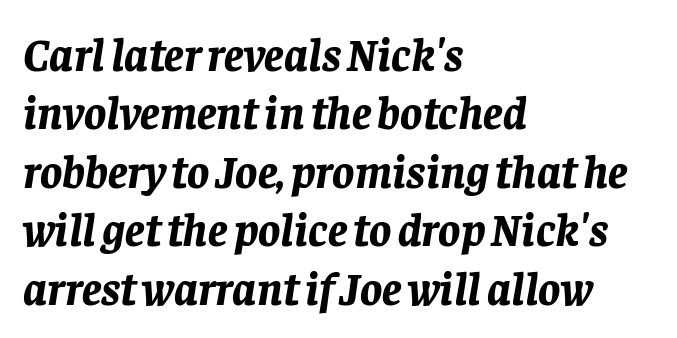
Q: Is the text bold? A: Yes.
Q: Is the text italic (slanted)? A: Yes, it leans right by about 8 degrees.
Q: Is the text underlined? A: No.
Q: How is the paragraph aligned? A: Left-aligned.
Q: Is the spacing between letters normal or unusually wide? A: Normal.
Q: Is the spacing between lines tight, normal or loose? A: Normal.
Q: Width (condensed, normal, or wide)? A: Normal.
Q: Stroke contrast? A: Low.
Q: x-height? A: Large.
Q: Monospaced? A: No.
